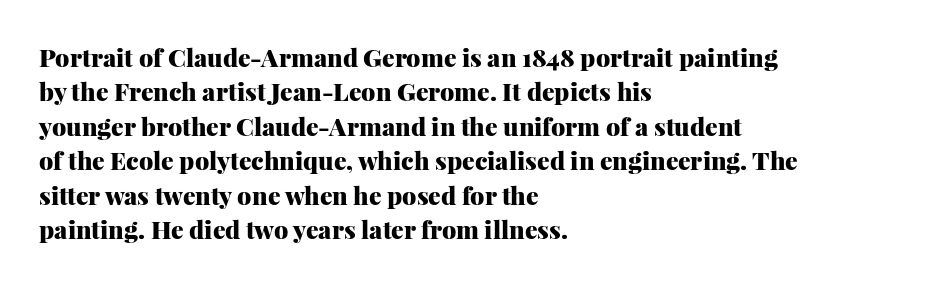
{"italic": "no", "bold": "yes", "underline": "no", "align": "left", "line_spacing": "normal", "line_spacing_ratio": 1.38, "letter_spacing": "normal", "letter_spacing_em": 0.0, "glyph_px": 25}
